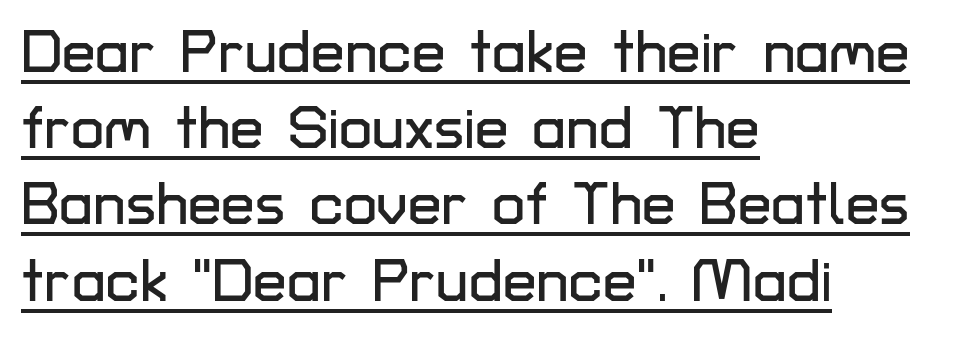
Q: Is the text italic (slanted)? A: No, it is upright.
Q: Is the typeface a serif or a sans-serif typeface? A: Sans-serif.
Q: Is the text underlined? A: Yes.
Q: How is the paragraph aligned? A: Left-aligned.
Q: Is the spacing between letters normal or unusually wide? A: Normal.
Q: Is the spacing between lines tight, normal or loose? A: Normal.
Q: Width (condensed, normal, or wide)? A: Normal.
Q: Stroke contrast? A: Low.
Q: x-height? A: Medium.
Q: Monospaced? A: No.
